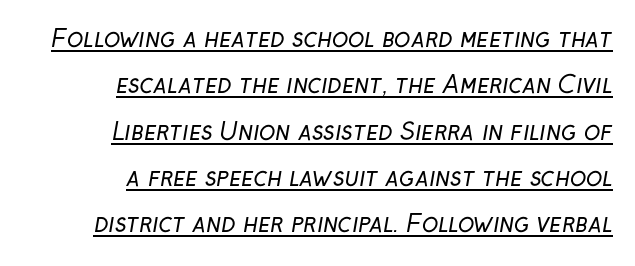
Students, observe: this is what heavily led, spacious text looks like. A baseline rule has been typeset under these characters. Stroke thickness stays within the range of a standard reading face or lighter. Spacing between characters is what you'd get straight out of the box. Each line ends at the same right margin while the left side varies.
